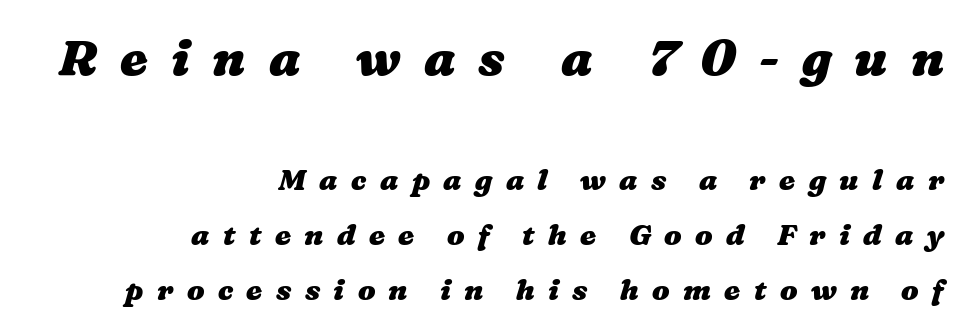
Q: Is the text bold? A: Yes.
Q: Is the text underlined? A: No.
Q: How is the paragraph aligned? A: Right-aligned.
Q: Is the spacing between letters normal or unusually wide? A: Unusually wide.
Q: Is the spacing between lines tight, normal or loose? A: Loose.
Q: Which block of text is set in a larger size, the first (top) or the second (bottom)? A: The first (top) one.
Q: Width (condensed, normal, or wide)? A: Wide.
Q: Stroke contrast? A: Medium.
Q: x-height? A: Medium.
Q: Monospaced? A: No.
